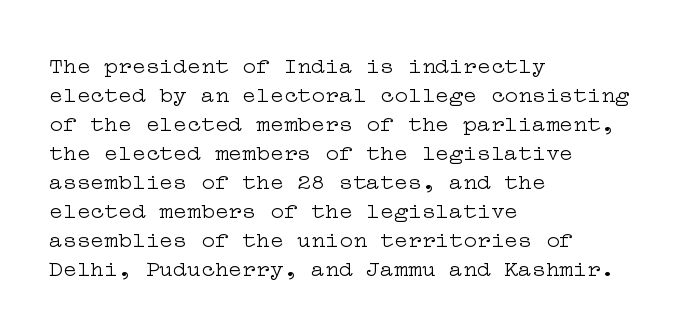
Q: Is the text bold? A: No.
Q: Is the text italic (slanted)? A: No, it is upright.
Q: Is the text underlined? A: No.
Q: How is the paragraph aligned? A: Left-aligned.
Q: Is the spacing between letters normal or unusually wide? A: Normal.
Q: Is the spacing between lines tight, normal or loose? A: Normal.
